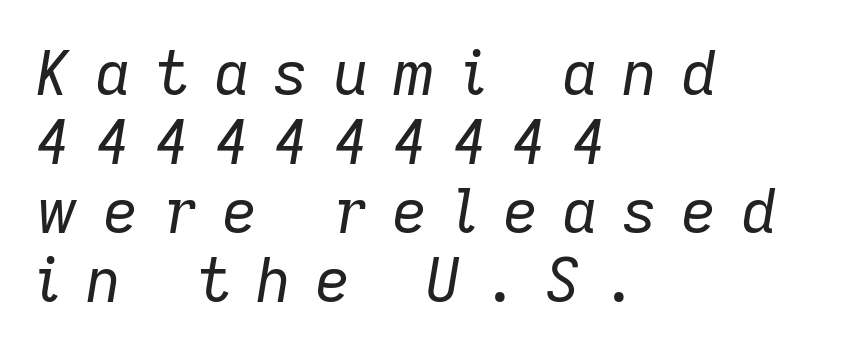
Q: Is the text bold? A: No.
Q: Is the text italic (slanted)? A: Yes, it leans right by about 9 degrees.
Q: Is the text underlined? A: No.
Q: How is the paragraph aligned? A: Left-aligned.
Q: Is the spacing between letters normal or unusually wide? A: Unusually wide.
Q: Is the spacing between lines tight, normal or loose? A: Tight.
Q: Width (condensed, normal, or wide)? A: Normal.
Q: Stroke contrast? A: Low.
Q: x-height? A: Medium.
Q: Monospaced? A: No.
